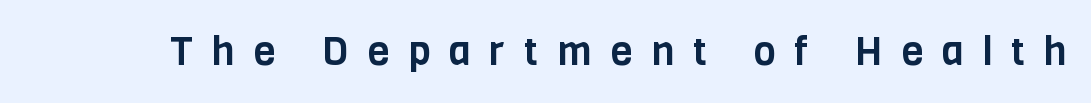
The image shows 40 px condensed sans-serif type, upright; set unusually wide letter spacing (+0.47 em), not underlined; low stroke contrast and a large x-height.
